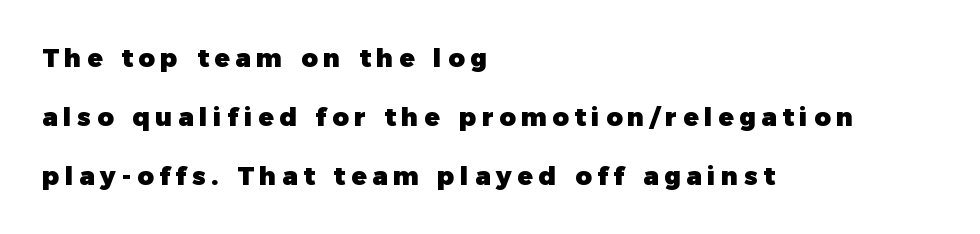
The designer dialed line spacing up above the default. Look at the stroke-to-counter ratio: heavy, a bold. The lines are quadded left. The letterforms stand isolated, each surrounded by extra space. Just letters on the line, the space beneath them empty.
